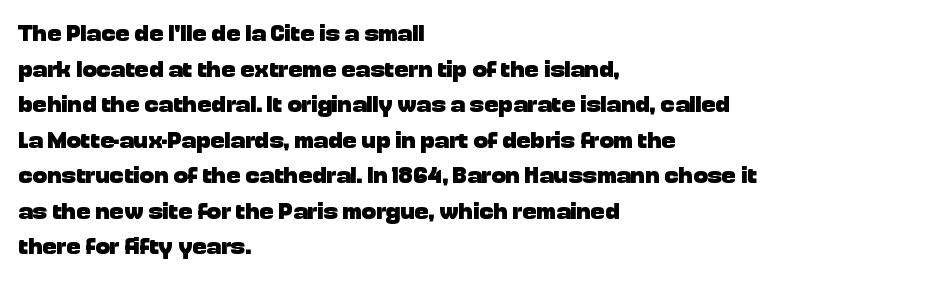
{"italic": "no", "bold": "yes", "underline": "no", "align": "left", "line_spacing": "normal", "line_spacing_ratio": 1.48, "letter_spacing": "normal", "letter_spacing_em": 0.0, "glyph_px": 24}
